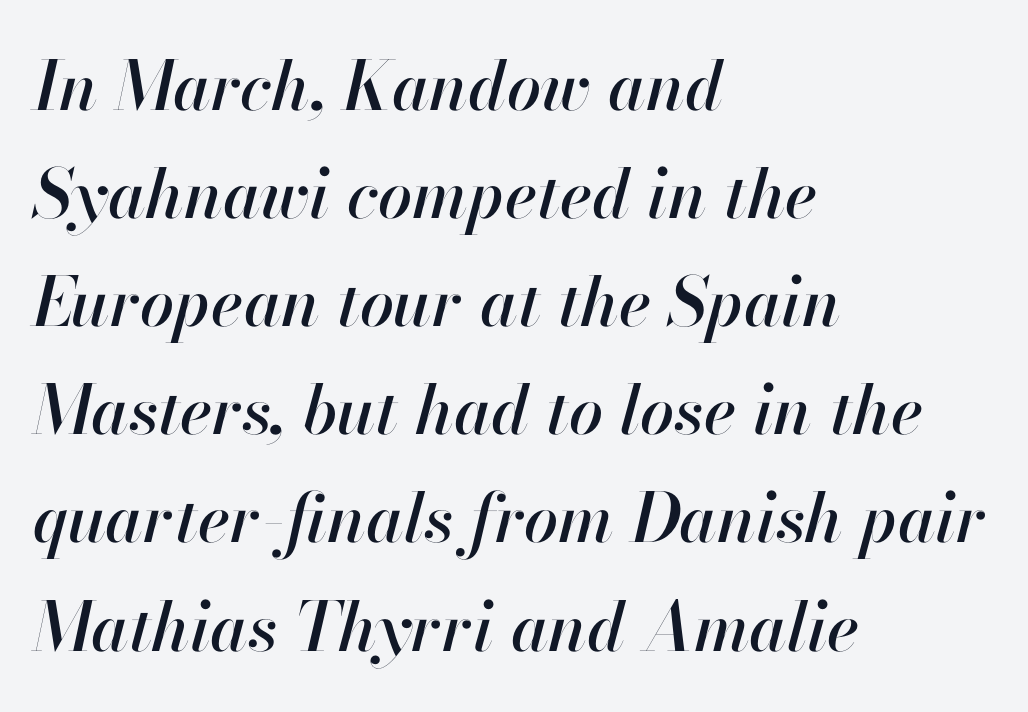
{"italic": "yes", "lean": "right", "slant_degrees": 13, "width": "normal", "stroke_contrast": "high", "x_height": "small", "monospaced": "no", "underline": "no", "align": "left", "line_spacing": "normal", "line_spacing_ratio": 1.59, "letter_spacing": "normal", "letter_spacing_em": 0.0, "glyph_px": 68}
